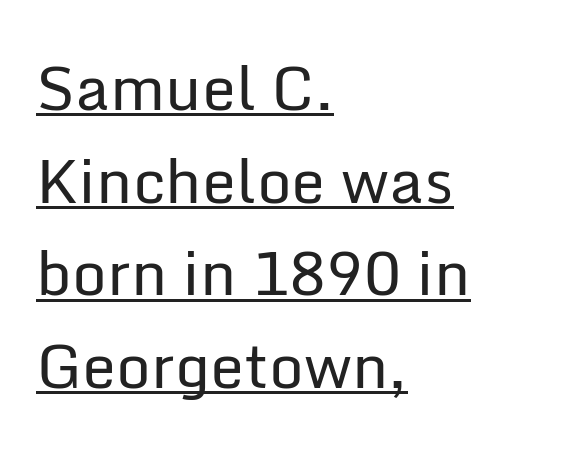
Underlining? Definitely there. No italicization has been applied; the sample stays upright. Stroke terminals: plain, sans-serif. The ragged edge is on the right, which tells us the setting is flush left. Bold? No — there's no thickening of the strokes. Line spacing here is normal.
